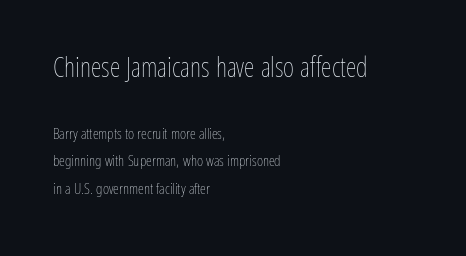
Which chunk is bigger? The first one — the top block dwarfs the bottom. This is roman type, the default non-slanted kind. Observe the ordinary spacing: letters are neighbours, not strangers. The cut favours lightness, reaching ordinary text weight at its darkest.
